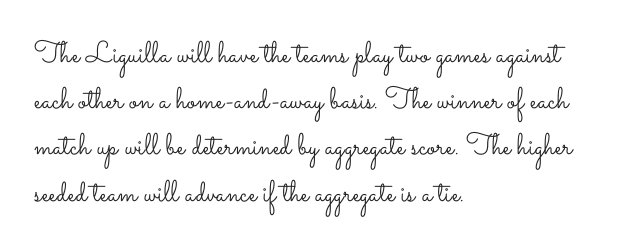
The image shows 30 px light, wide type; set left-aligned, normal line spacing (1.54x), normal letter spacing, not underlined; low stroke contrast and a small x-height.
